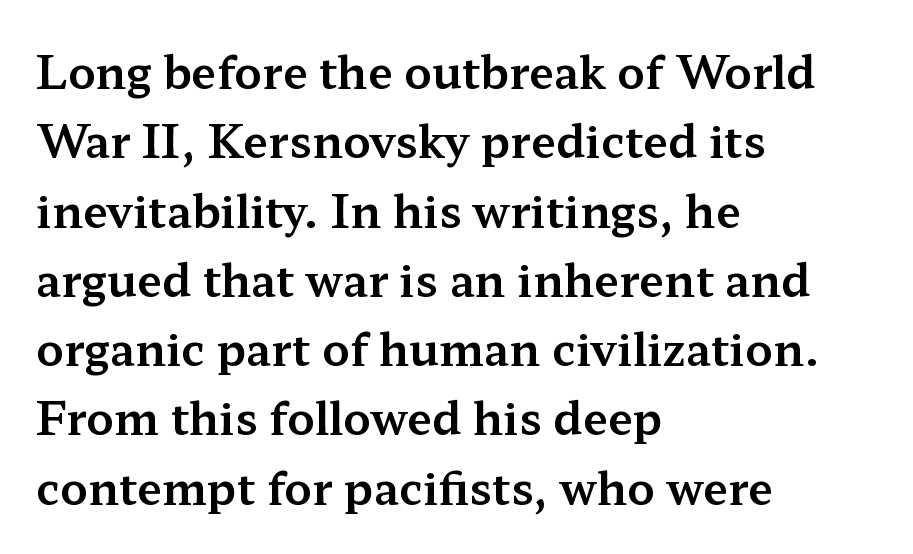
Q: Is the text italic (slanted)? A: No, it is upright.
Q: Is the typeface a serif or a sans-serif typeface? A: Serif.
Q: Is the text underlined? A: No.
Q: How is the paragraph aligned? A: Left-aligned.
Q: Is the spacing between letters normal or unusually wide? A: Normal.
Q: Is the spacing between lines tight, normal or loose? A: Normal.
Q: Width (condensed, normal, or wide)? A: Wide.
Q: Stroke contrast? A: Medium.
Q: x-height? A: Medium.
Q: Monospaced? A: No.
